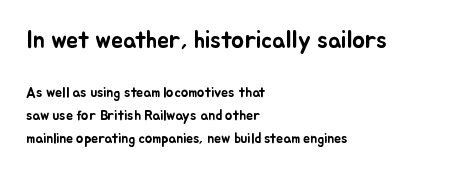
Horizontal bands of white between lines are of average thickness. Look at the glyph heights: the upper group is clearly the bigger setting. Only glyphs here, with clear space below each row. Is the letter spacing exaggerated? No — it looks like the ordinary default.
